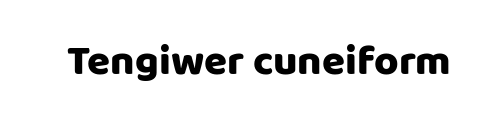
You can tell it's not italic because the verticals are truly vertical. A typesetter would call this zero additional tracking. Each letter keeps its own natural width here, so spacing adapts to shape. Just letters on the line, the space beneath them empty. The characters display no serif detailing; their extremities are plain.
